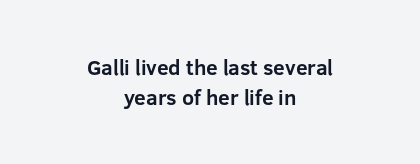
Q: Is the text bold? A: Yes.
Q: Is the text italic (slanted)? A: No, it is upright.
Q: Is the text underlined? A: No.
Q: How is the paragraph aligned? A: Centered.
Q: Is the spacing between letters normal or unusually wide? A: Normal.
Q: Is the spacing between lines tight, normal or loose? A: Normal.
